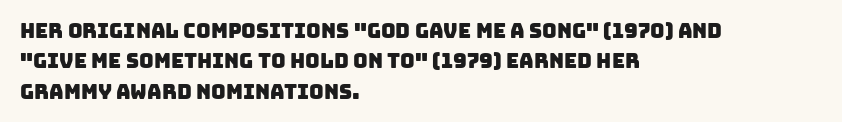
Q: Is the text underlined? A: No.
Q: How is the paragraph aligned? A: Left-aligned.
Q: Is the spacing between letters normal or unusually wide? A: Normal.
Q: Is the spacing between lines tight, normal or loose? A: Normal.
